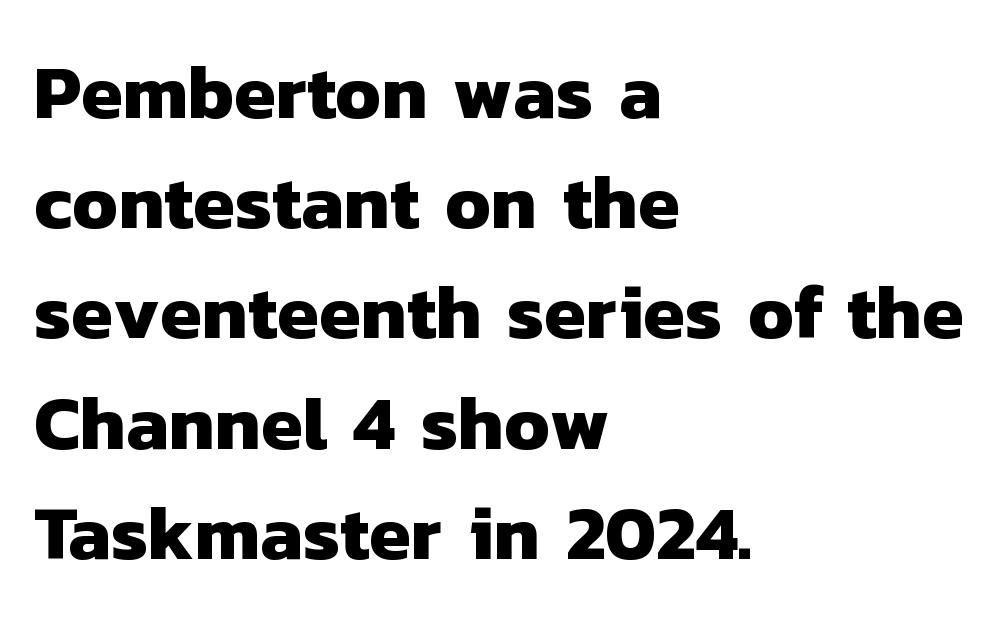
{"serif": "no", "bold": "yes", "weight": "heavy", "width": "normal", "stroke_contrast": "low", "x_height": "medium", "monospaced": "no", "underline": "no", "align": "left", "line_spacing": "normal", "line_spacing_ratio": 1.45, "letter_spacing": "normal", "letter_spacing_em": 0.0, "glyph_px": 76}
